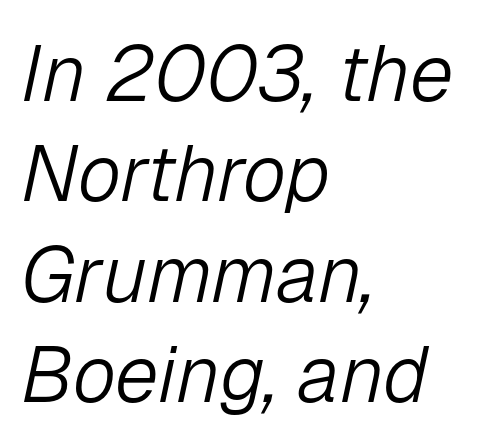
Q: Is the text bold? A: No.
Q: Is the text italic (slanted)? A: Yes, it leans right by about 12 degrees.
Q: Is the text underlined? A: No.
Q: How is the paragraph aligned? A: Left-aligned.
Q: Is the spacing between letters normal or unusually wide? A: Normal.
Q: Is the spacing between lines tight, normal or loose? A: Normal.
Q: Width (condensed, normal, or wide)? A: Normal.
Q: Stroke contrast? A: Low.
Q: x-height? A: Medium.
Q: Monospaced? A: No.
